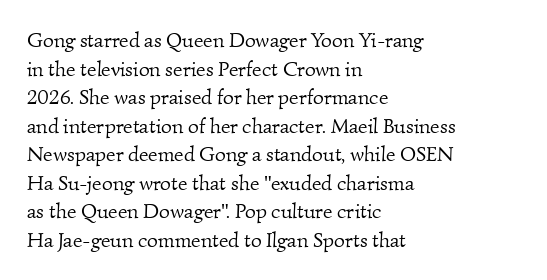
The image shows 21 px text type; set left-aligned, normal line spacing (1.36x), normal letter spacing, not underlined.
